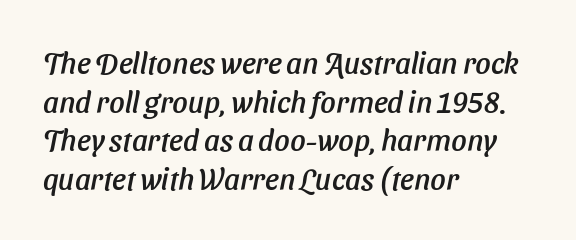
Q: Is the typeface a serif or a sans-serif typeface? A: Serif.
Q: Is the text underlined? A: No.
Q: How is the paragraph aligned? A: Left-aligned.
Q: Is the spacing between letters normal or unusually wide? A: Normal.
Q: Is the spacing between lines tight, normal or loose? A: Normal.
Q: Width (condensed, normal, or wide)? A: Normal.
Q: Stroke contrast? A: Low.
Q: x-height? A: Medium.
Q: Monospaced? A: No.
